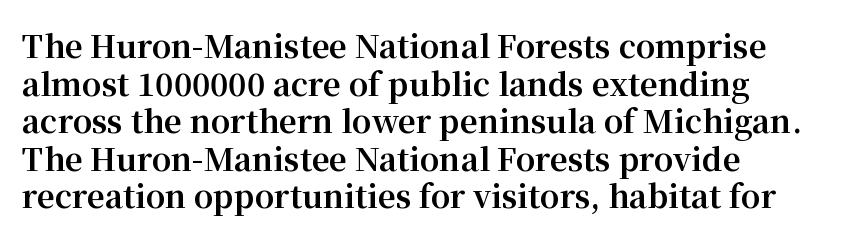
{"serif": "yes", "italic": "no", "bold": "yes", "weight": "bold", "width": "normal", "stroke_contrast": "medium", "x_height": "medium", "monospaced": "no", "underline": "no", "align": "left", "line_spacing_ratio": 1.21, "letter_spacing": "normal", "letter_spacing_em": 0.0, "glyph_px": 31}
